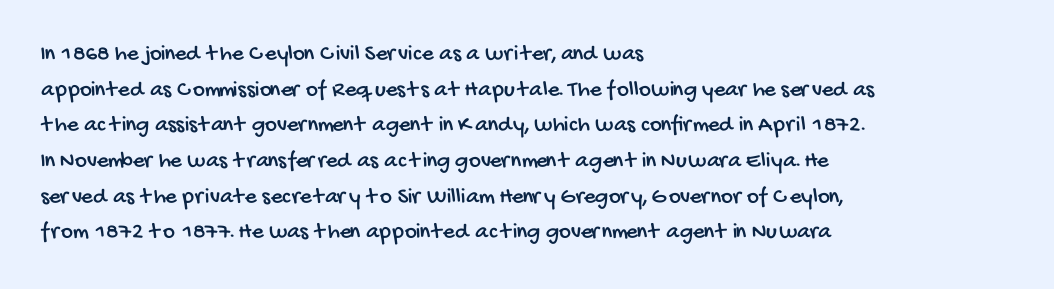
{"underline": "no", "align": "left", "line_spacing": "normal", "line_spacing_ratio": 1.55, "letter_spacing": "normal", "letter_spacing_em": 0.0, "glyph_px": 23}
